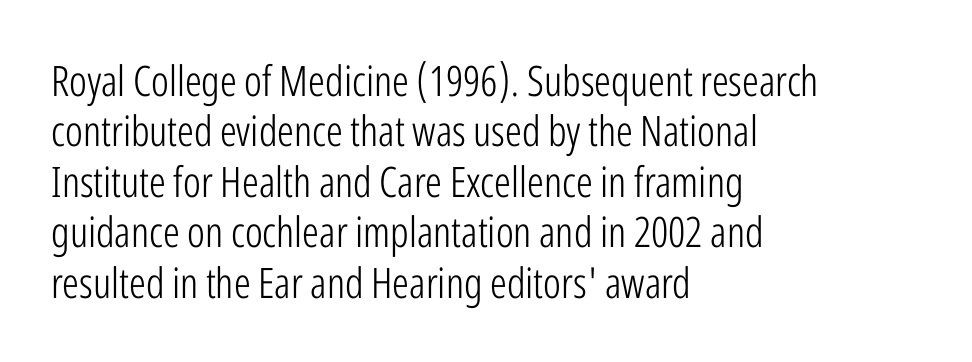
{"serif": "no", "italic": "no", "bold": "no", "weight": "light", "width": "condensed", "stroke_contrast": "low", "x_height": "medium", "monospaced": "no", "underline": "no", "align": "left", "line_spacing_ratio": 1.2, "letter_spacing": "normal", "letter_spacing_em": 0.0, "glyph_px": 42}
